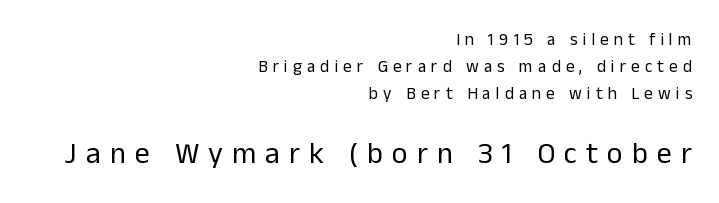
The font's upright variant was chosen for this text. Here the glyphs are tracked loosely, breaking word shapes into spaced letters. In terms of leading, this rendering sits right in the middle. The words here are not underlined.
